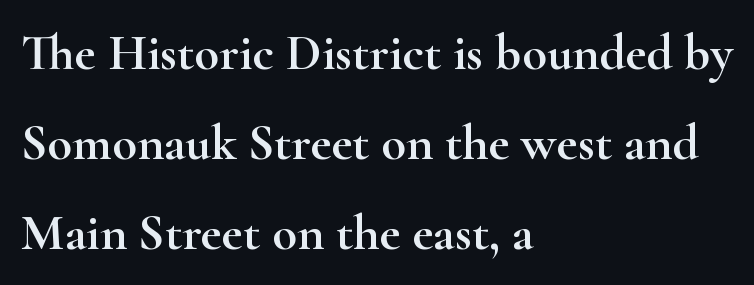
{"serif": "yes", "italic": "no", "width": "wide", "stroke_contrast": "high", "x_height": "small", "monospaced": "no", "underline": "no", "align": "left", "line_spacing_ratio": 1.76, "letter_spacing": "normal", "letter_spacing_em": 0.0, "glyph_px": 51}
